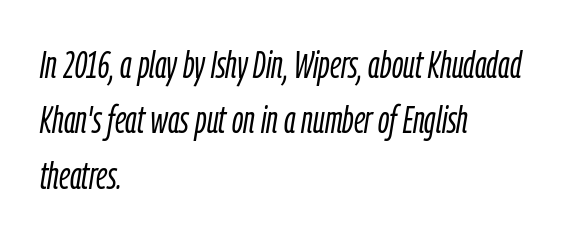
These lines were composed using italics. Nobody touched the tracking dial on this one. Compared with typical paragraphs, the rows here are spaced about the same. Is the stroke heavy? The answer is a plain regular-or-lighter. The strip under each line holds only bare page.
